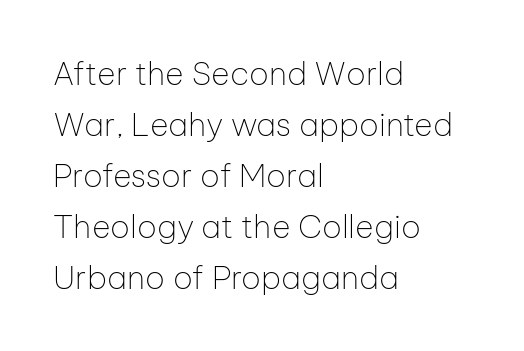
These lines stack with their left ends in a neat column. Between one letter and the next there's only the usual sliver of space. What's the leading like? Ordinary, nothing unusual. Nobody drew a line under any word here. These lines are rendered in a variable-pitch font. These glyphs show unthickened strokes, regular width or finer.
